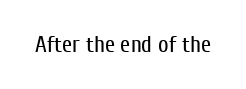
Q: Is the text bold? A: No.
Q: Is the text italic (slanted)? A: No, it is upright.
Q: Is the text underlined? A: No.
Q: Is the spacing between letters normal or unusually wide? A: Normal.
